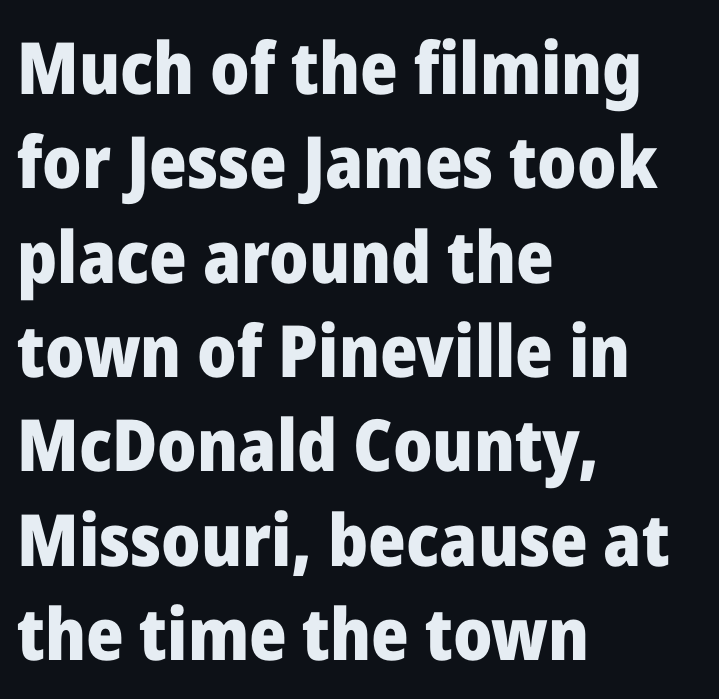
{"serif": "no", "italic": "no", "bold": "yes", "weight": "heavy", "width": "normal", "stroke_contrast": "low", "x_height": "medium", "monospaced": "no", "underline": "no", "align": "left", "line_spacing": "normal", "line_spacing_ratio": 1.31, "letter_spacing": "normal", "letter_spacing_em": 0.0, "glyph_px": 72}
